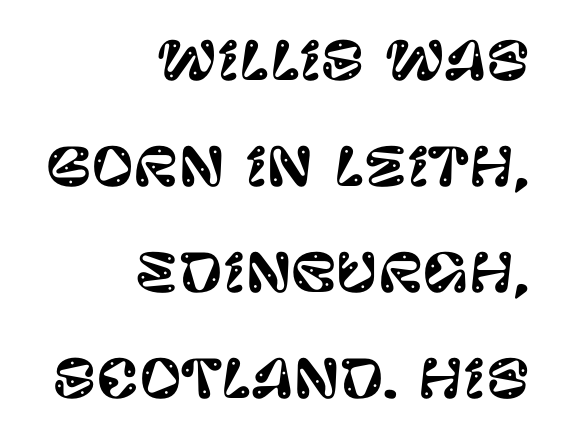
The image shows 52 px sans-serif type; set right-aligned, loose line spacing (2.04x), normal letter spacing, not underlined; low stroke contrast and a large x-height.
